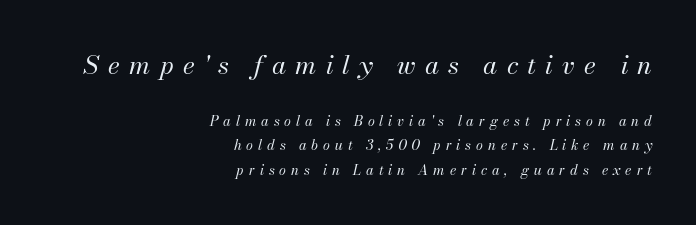
{"italic": "yes", "lean": "right", "slant_degrees": 13, "bold": "no", "underline": "no", "align": "right", "line_spacing_ratio": 1.74, "letter_spacing": "wide", "letter_spacing_em": 0.35, "larger_block": "first", "size_ratio": 1.86, "glyph_px": 26}
